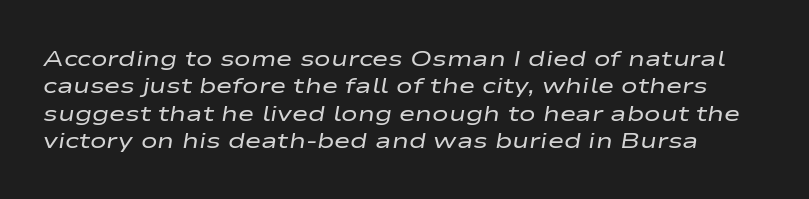
The image shows 22 px text type, italic (leaning right); set line spacing 1.24x, normal letter spacing, not underlined.
